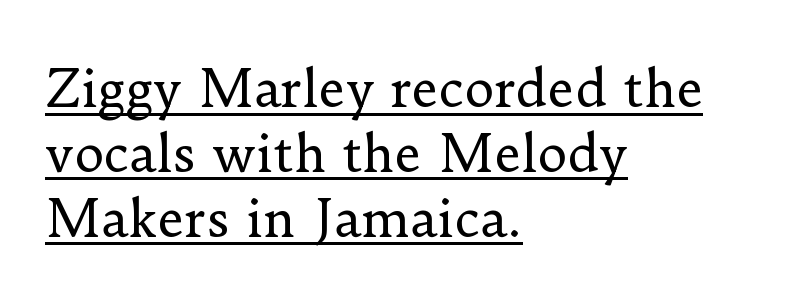
{"serif": "yes", "italic": "no", "bold": "no", "weight": "regular", "width": "normal", "stroke_contrast": "low", "x_height": "small", "monospaced": "no", "underline": "yes", "align": "left", "line_spacing": "normal", "line_spacing_ratio": 1.27, "letter_spacing": "normal", "letter_spacing_em": 0.0, "glyph_px": 51}
